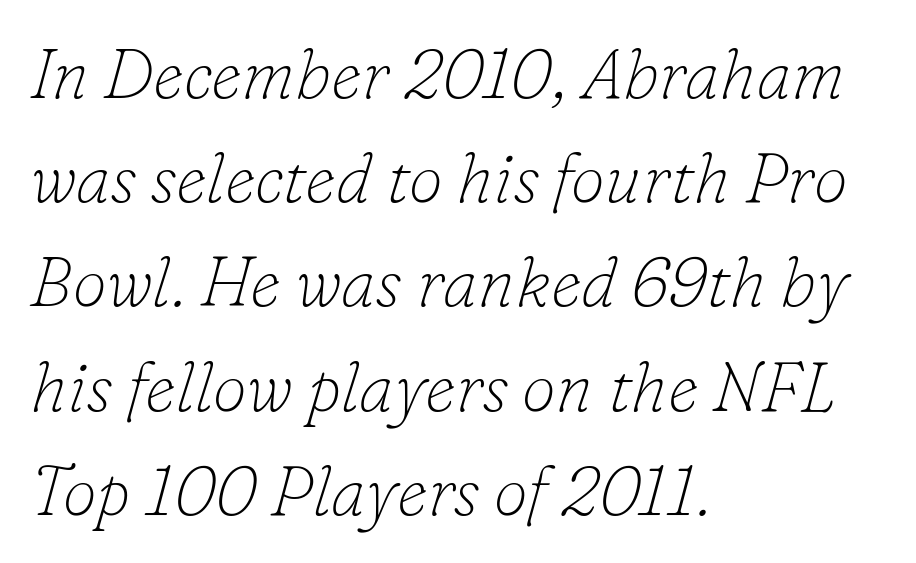
The image shows 69 px thin serif type, italic (leaning right); set left-aligned, normal line spacing (1.51x), normal letter spacing, not underlined; low stroke contrast and a small x-height.
